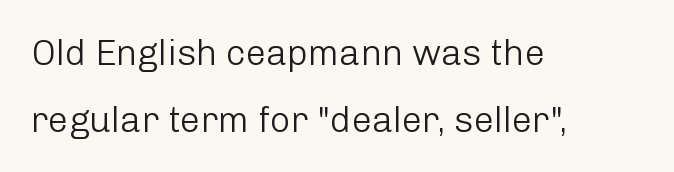
{"serif": "no", "italic": "no", "bold": "no", "weight": "light", "width": "normal", "stroke_contrast": "low", "x_height": "medium", "monospaced": "no", "underline": "no", "align": "left", "line_spacing_ratio": 1.85, "letter_spacing": "normal", "letter_spacing_em": 0.0, "glyph_px": 36}
